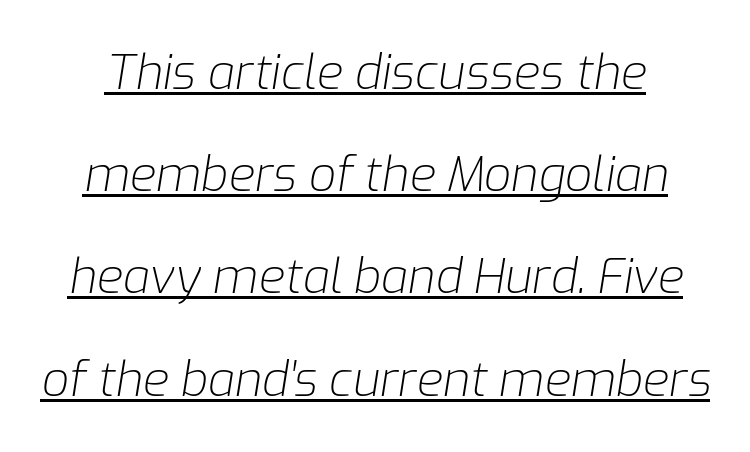
{"italic": "yes", "lean": "right", "slant_degrees": 9, "bold": "no", "weight": "light", "width": "normal", "stroke_contrast": "low", "x_height": "medium", "monospaced": "no", "underline": "yes", "line_spacing": "loose", "line_spacing_ratio": 2.13, "letter_spacing": "normal", "letter_spacing_em": 0.0, "glyph_px": 48}
